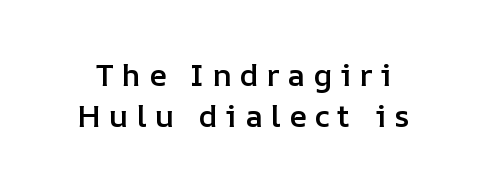
The image shows 31 px semibold type, upright; set normal line spacing (1.33x), unusually wide letter spacing (+0.26 em), not underlined; low stroke contrast and a medium x-height.
